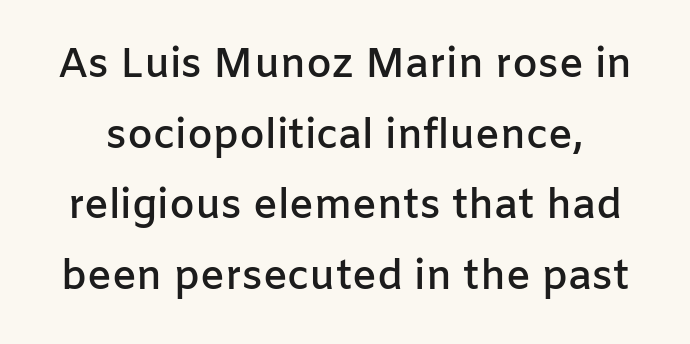
The gaps between neighbouring characters are ordinary and unremarkable. A typesetter would call this proportional, since set widths differ per character. Any mark beneath the type? The region is blank. The specimen reads as upright at a glance. The passage shown is typeset with a sans-serif family. The face used here is a semibold: visibly heavier than regular, lighter than bold.
